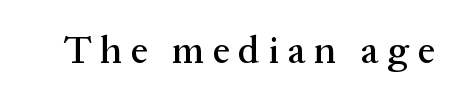
Q: Is the text italic (slanted)? A: No, it is upright.
Q: Is the typeface a serif or a sans-serif typeface? A: Serif.
Q: Is the text underlined? A: No.
Q: Is the spacing between letters normal or unusually wide? A: Unusually wide.
Q: Width (condensed, normal, or wide)? A: Normal.
Q: Stroke contrast? A: Medium.
Q: x-height? A: Medium.
Q: Monospaced? A: No.
